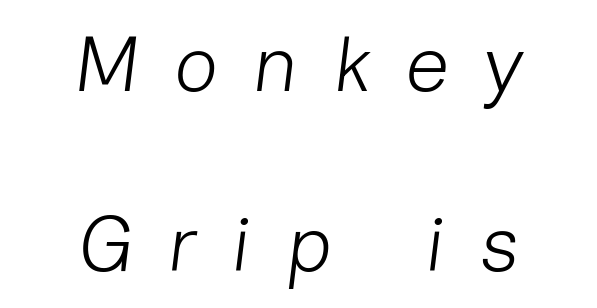
Casual observation: everything's sitting right in the middle. The zone under the glyphs is completely vacant. Tracking here is generous; glyphs stand well apart from one another. An italicized treatment has been applied to the whole sample. Varying glyph widths throughout — classic text-font behaviour.
